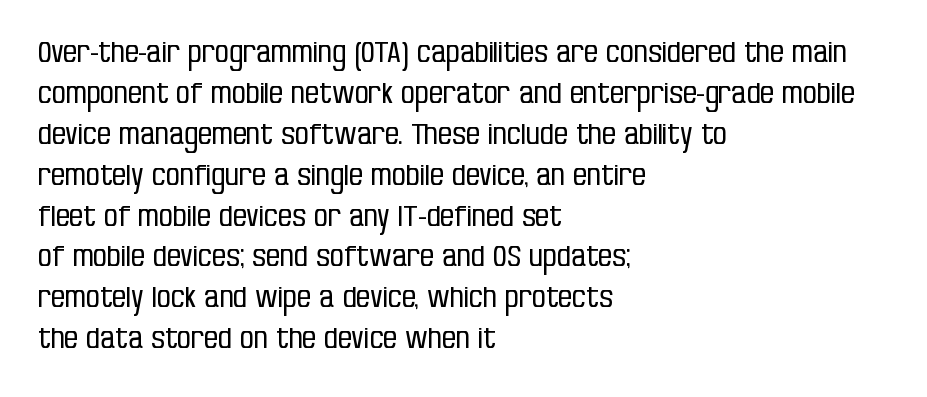
Anything drawn beneath the words? Only blank space. In terms of posture, this sample is upright. Observe the absence of serifs on each vertical stroke in this sample. Weight: in the light-to-regular range. How are the letters spaced? Ordinarily, with no added tracking.
